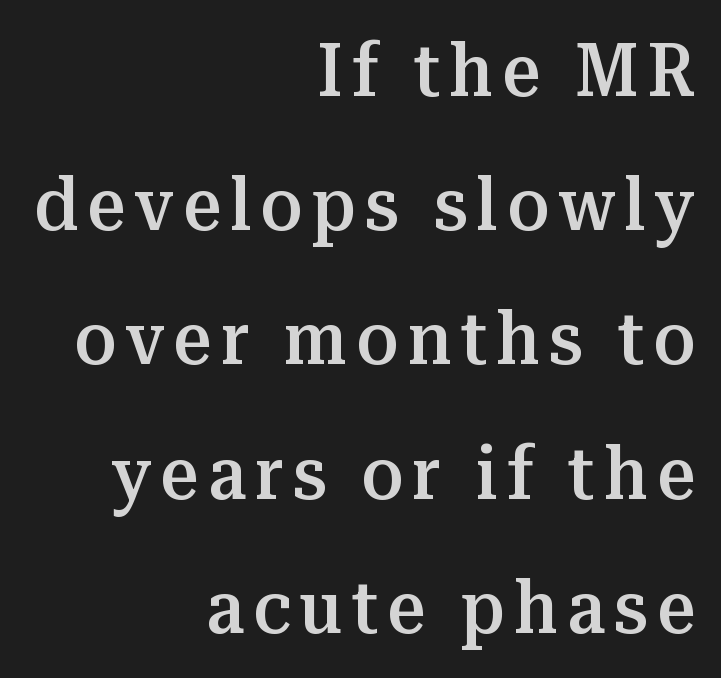
To sum up the face: it has serifs. Typographic density is moderately raised because the face is semibold. The gap between lines stays unmarked. Upright lettering throughout. Proportional: the letters do not fall into vertical columns.
